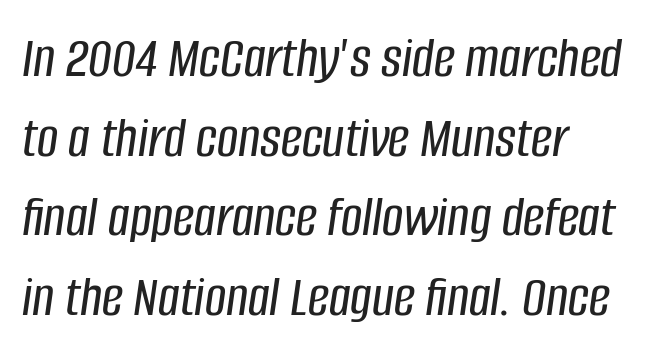
Q: Is the text italic (slanted)? A: Yes, it leans right by about 8 degrees.
Q: Is the text underlined? A: No.
Q: How is the paragraph aligned? A: Left-aligned.
Q: Is the spacing between letters normal or unusually wide? A: Normal.
Q: Is the spacing between lines tight, normal or loose? A: Normal.
Q: Width (condensed, normal, or wide)? A: Condensed.
Q: Stroke contrast? A: Low.
Q: x-height? A: Large.
Q: Monospaced? A: No.
